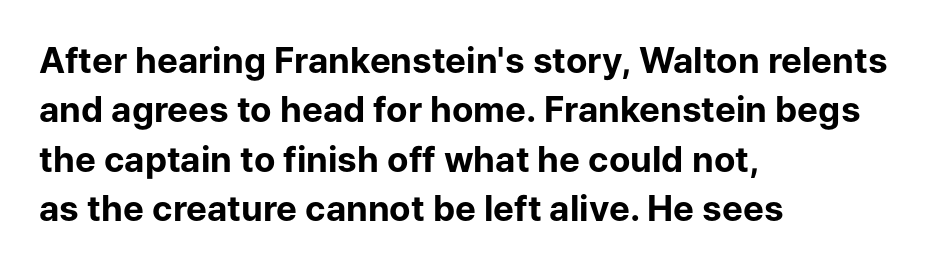
The setting favours the left margin, as ordinary paragraphs usually do. Quick note: not italic, upright. These lines sit exactly where default settings would place them. Check under the words: just untouched page. Varying glyph widths throughout — classic text-font behaviour. Is the type bold? Yes — the strokes are clearly thick and heavy.
